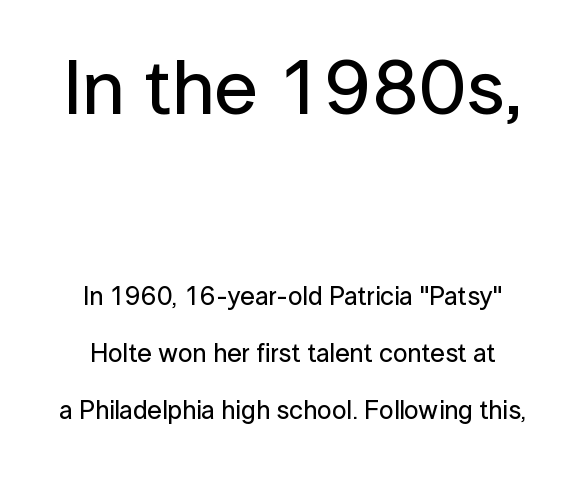
{"serif": "no", "italic": "no", "width": "normal", "stroke_contrast": "low", "x_height": "medium", "monospaced": "no", "underline": "no", "line_spacing": "loose", "line_spacing_ratio": 2.19, "letter_spacing": "normal", "letter_spacing_em": 0.0, "larger_block": "first", "size_ratio": 3.0, "glyph_px": 78}
